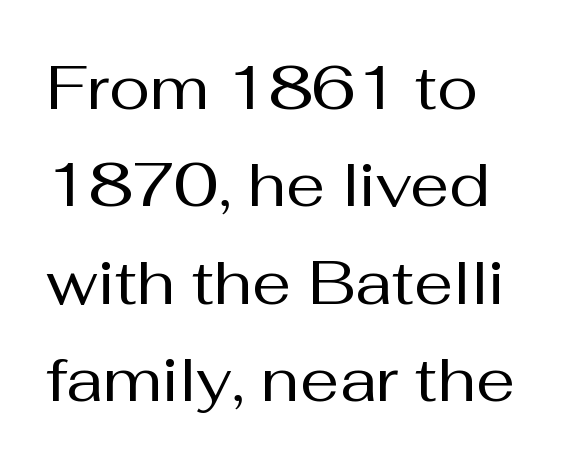
Q: Is the text bold? A: No.
Q: Is the text italic (slanted)? A: No, it is upright.
Q: Is the typeface a serif or a sans-serif typeface? A: Sans-serif.
Q: Is the text underlined? A: No.
Q: Is the spacing between letters normal or unusually wide? A: Normal.
Q: Is the spacing between lines tight, normal or loose? A: Normal.
Q: Width (condensed, normal, or wide)? A: Normal.
Q: Stroke contrast? A: Medium.
Q: x-height? A: Medium.
Q: Monospaced? A: No.
